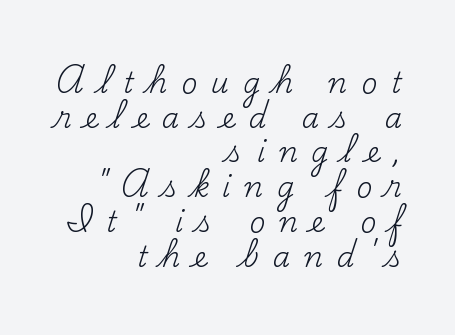
Clear beneath every line of the passage. Spacing between characters has been opened up far beyond the box default. The face looks like a standard text weight, possibly lighter. You could not count columns in this text — the font is proportionally spaced.
